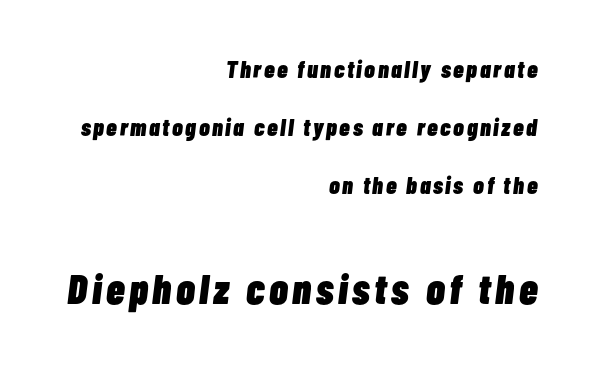
{"italic": "yes", "lean": "right", "slant_degrees": 7, "bold": "yes", "weight": "heavy", "width": "condensed", "stroke_contrast": "low", "x_height": "medium", "monospaced": "no", "underline": "no", "align": "right", "line_spacing": "loose", "line_spacing_ratio": 2.42, "larger_block": "second", "size_ratio": 1.75, "glyph_px": 42}
